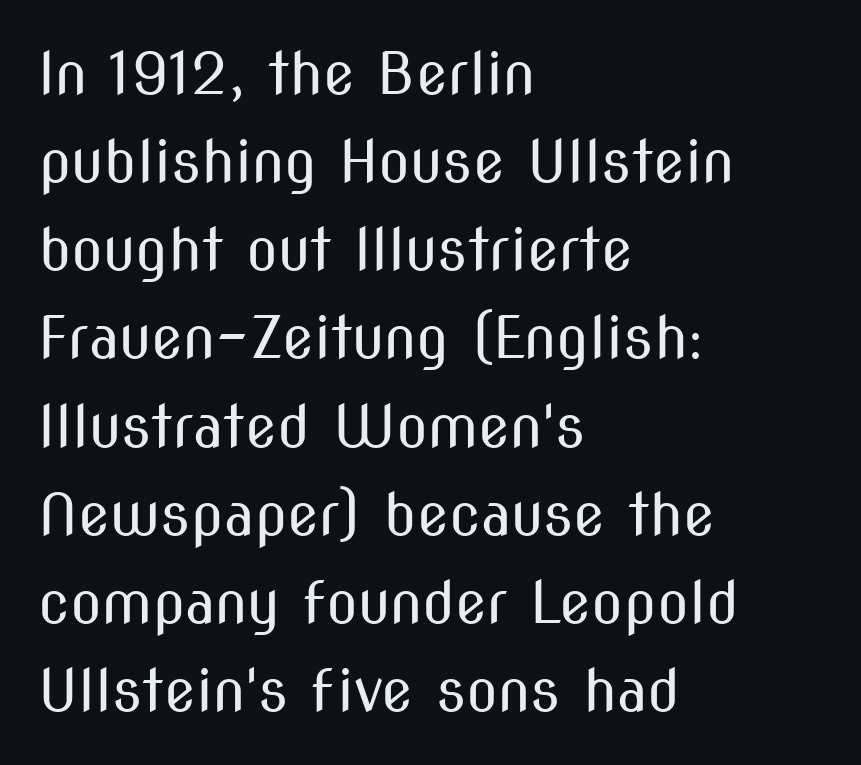
Q: Is the text bold? A: No.
Q: Is the text italic (slanted)? A: No, it is upright.
Q: Is the typeface a serif or a sans-serif typeface? A: Sans-serif.
Q: Is the text underlined? A: No.
Q: How is the paragraph aligned? A: Left-aligned.
Q: Is the spacing between letters normal or unusually wide? A: Normal.
Q: Is the spacing between lines tight, normal or loose? A: Normal.
Q: Width (condensed, normal, or wide)? A: Condensed.
Q: Stroke contrast? A: Medium.
Q: x-height? A: Medium.
Q: Monospaced? A: No.
